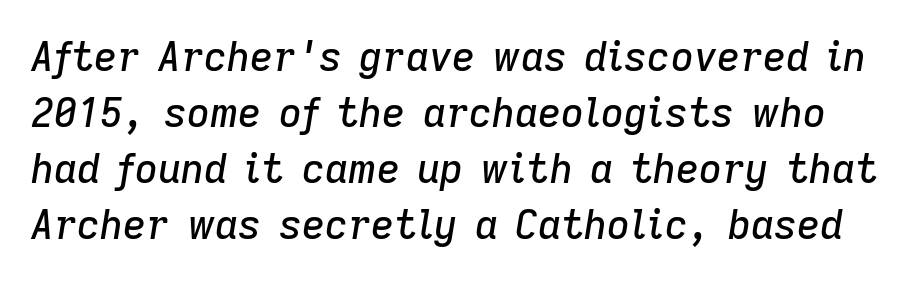
Q: Is the text italic (slanted)? A: Yes, it leans right by about 9 degrees.
Q: Is the text underlined? A: No.
Q: Is the spacing between letters normal or unusually wide? A: Normal.
Q: Is the spacing between lines tight, normal or loose? A: Normal.
Q: Width (condensed, normal, or wide)? A: Normal.
Q: Stroke contrast? A: Low.
Q: x-height? A: Medium.
Q: Monospaced? A: No.
